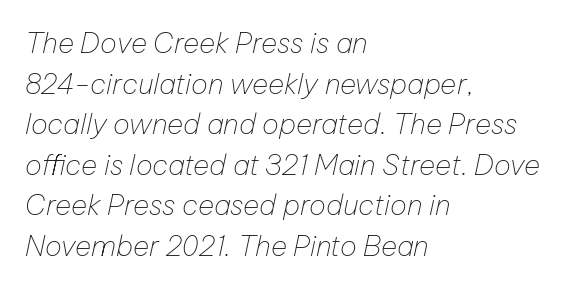
Rows of type keep a routine distance in the vertical direction. Does the copy run flush right? No — it runs flush left. Proportional: the letters do not fall into vertical columns. The font is comparable to plain body text, perhaps lighter.
